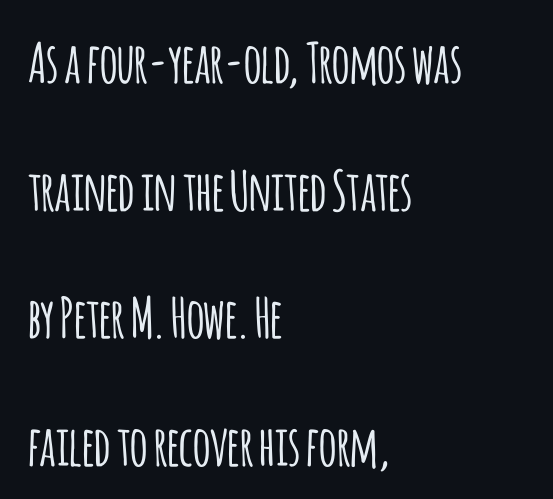
Q: Is the text italic (slanted)? A: No, it is upright.
Q: Is the typeface a serif or a sans-serif typeface? A: Sans-serif.
Q: Is the text underlined? A: No.
Q: How is the paragraph aligned? A: Left-aligned.
Q: Is the spacing between letters normal or unusually wide? A: Normal.
Q: Is the spacing between lines tight, normal or loose? A: Loose.
Q: Width (condensed, normal, or wide)? A: Condensed.
Q: Stroke contrast? A: Low.
Q: x-height? A: Large.
Q: Monospaced? A: No.
